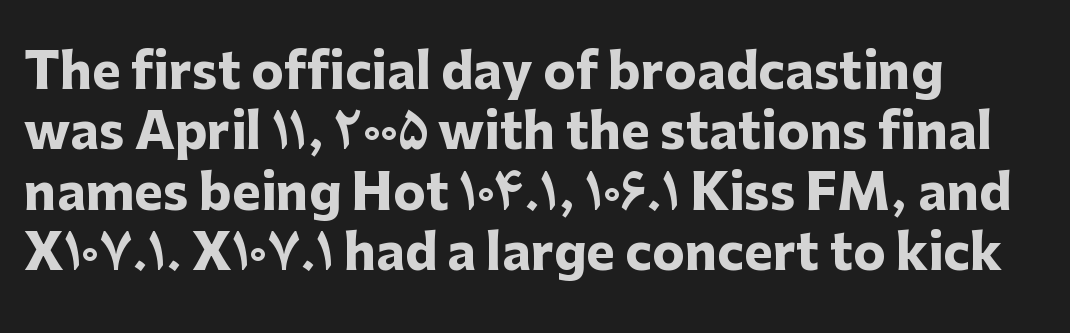
Q: Is the text bold? A: Yes.
Q: Is the text italic (slanted)? A: No, it is upright.
Q: Is the typeface a serif or a sans-serif typeface? A: Sans-serif.
Q: Is the text underlined? A: No.
Q: How is the paragraph aligned? A: Left-aligned.
Q: Is the spacing between letters normal or unusually wide? A: Normal.
Q: Width (condensed, normal, or wide)? A: Normal.
Q: Stroke contrast? A: Low.
Q: x-height? A: Medium.
Q: Monospaced? A: No.
